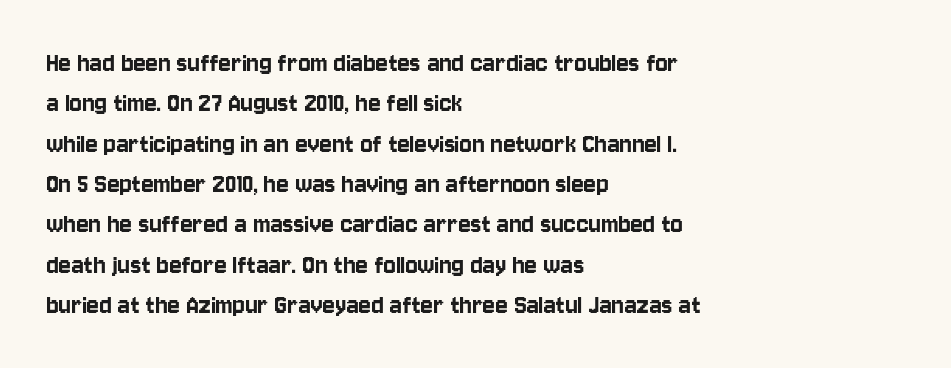
Posture: straight, roman, zero tilt. The gap between lines stays unmarked. The line texture is even and compact thanks to regular tracking. Layout note: lines flush left. Looks like regular typesetting: each glyph gets only the width it needs.
